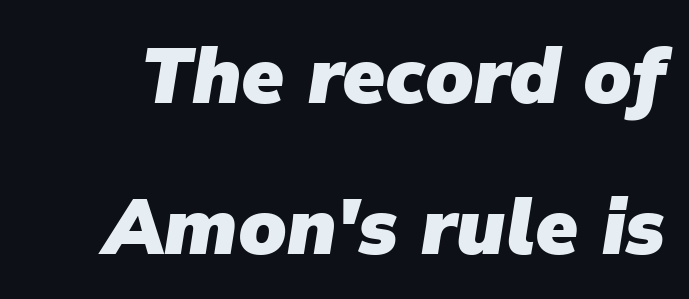
Q: Is the text bold? A: Yes.
Q: Is the typeface a serif or a sans-serif typeface? A: Sans-serif.
Q: Is the text underlined? A: No.
Q: Is the spacing between letters normal or unusually wide? A: Normal.
Q: Is the spacing between lines tight, normal or loose? A: Loose.
Q: Width (condensed, normal, or wide)? A: Normal.
Q: Stroke contrast? A: Low.
Q: x-height? A: Medium.
Q: Monospaced? A: No.
